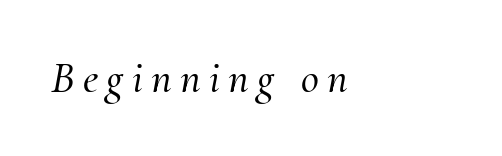
Reading down the block, your eye returns to a fixed left position each line. The passage shown is typed in a proportional face where columns would drift. Are there feet on the stems? There are — it's a serif. Lines of text with bare space underneath. When letters slant like this, we call the style italic.
